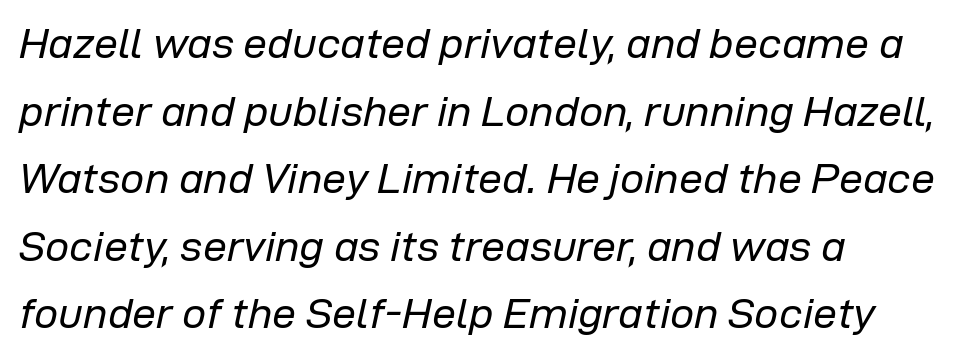
Q: Is the text bold? A: No.
Q: Is the text italic (slanted)? A: Yes, it leans right by about 12 degrees.
Q: Is the text underlined? A: No.
Q: How is the paragraph aligned? A: Left-aligned.
Q: Is the spacing between letters normal or unusually wide? A: Normal.
Q: Is the spacing between lines tight, normal or loose? A: Normal.
Q: Width (condensed, normal, or wide)? A: Normal.
Q: Stroke contrast? A: Low.
Q: x-height? A: Medium.
Q: Monospaced? A: No.
